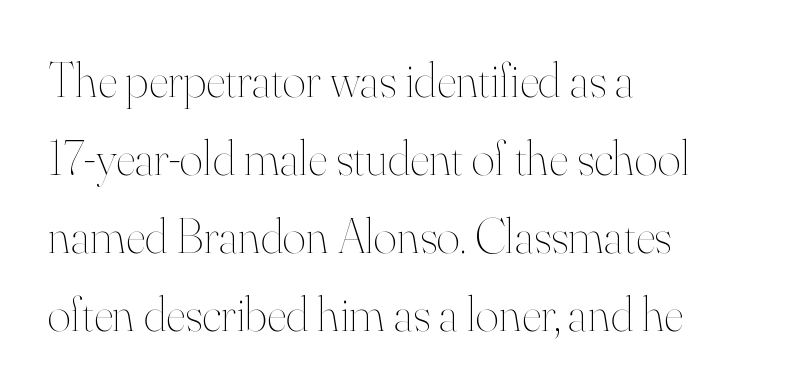
{"italic": "no", "bold": "no", "weight": "thin", "width": "normal", "stroke_contrast": "high", "x_height": "small", "monospaced": "no", "underline": "no", "align": "left", "line_spacing": "normal", "line_spacing_ratio": 1.56, "letter_spacing": "normal", "letter_spacing_em": 0.0, "glyph_px": 50}
